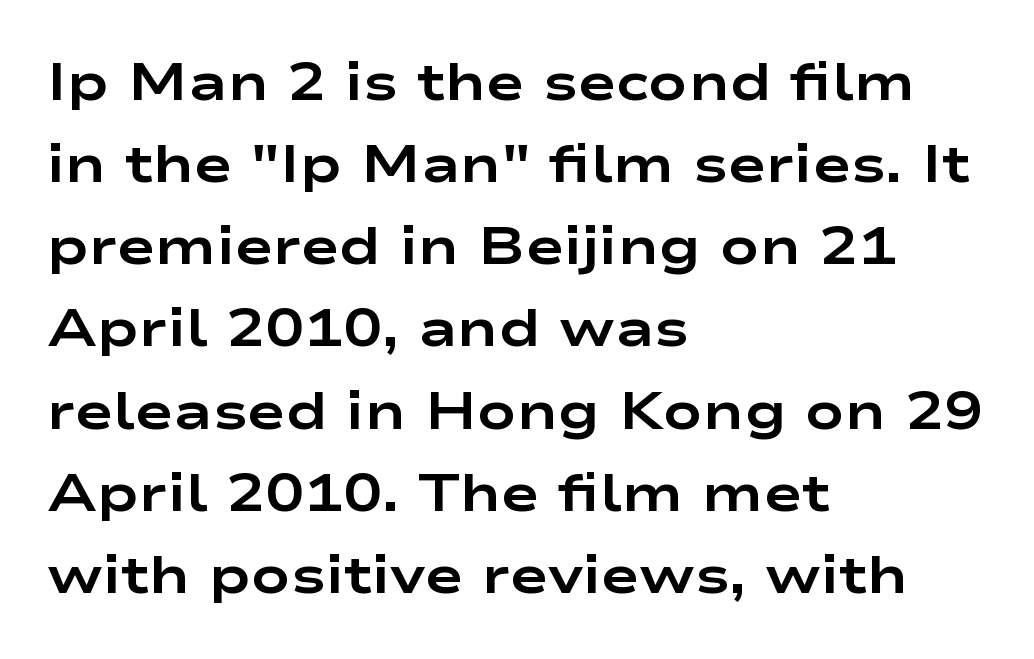
Q: Is the text bold? A: Yes.
Q: Is the text italic (slanted)? A: No, it is upright.
Q: Is the typeface a serif or a sans-serif typeface? A: Sans-serif.
Q: Is the text underlined? A: No.
Q: How is the paragraph aligned? A: Left-aligned.
Q: Is the spacing between letters normal or unusually wide? A: Normal.
Q: Is the spacing between lines tight, normal or loose? A: Normal.
Q: Width (condensed, normal, or wide)? A: Wide.
Q: Stroke contrast? A: Low.
Q: x-height? A: Medium.
Q: Monospaced? A: No.
